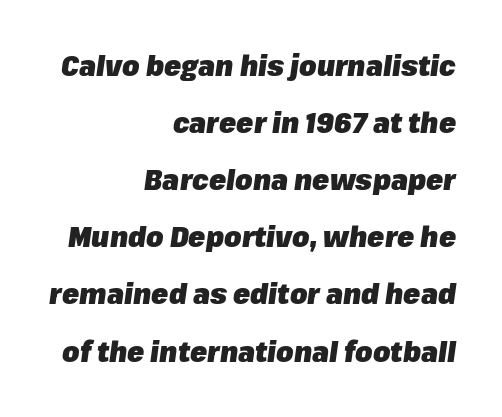
Line endings align vertically; line beginnings do not. Emphasis-style slanted type is in use. How would I describe the line gaps? Wide and relaxed. Caption: bold face, heavy strokes.
